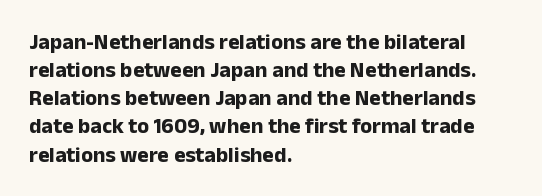
Q: Is the text bold? A: Yes.
Q: Is the text italic (slanted)? A: No, it is upright.
Q: Is the text underlined? A: No.
Q: How is the paragraph aligned? A: Left-aligned.
Q: Is the spacing between letters normal or unusually wide? A: Normal.
Q: Is the spacing between lines tight, normal or loose? A: Normal.
